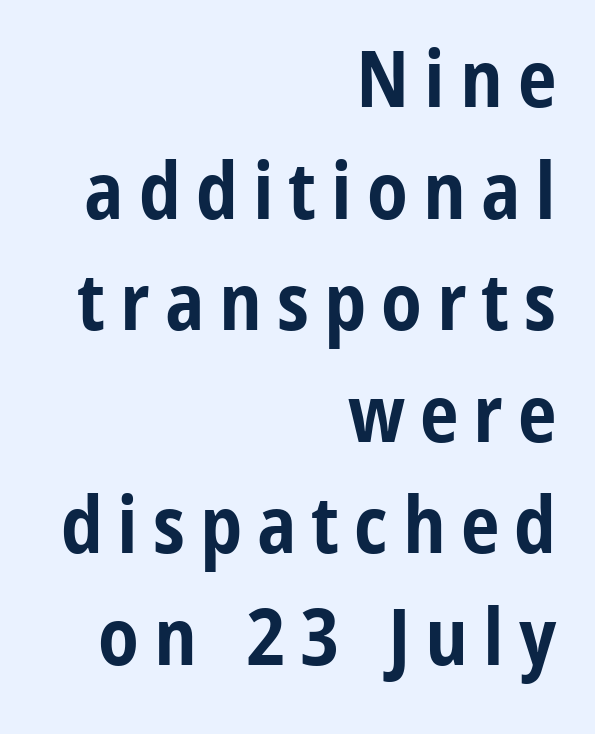
The image shows 78 px bold, condensed sans-serif type, upright; set right-aligned, normal line spacing (1.43x), not underlined; low stroke contrast and a medium x-height.
